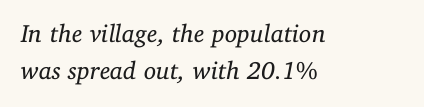
Q: Is the text bold? A: No.
Q: Is the text italic (slanted)? A: Yes, it leans right by about 11 degrees.
Q: Is the text underlined? A: No.
Q: How is the paragraph aligned? A: Left-aligned.
Q: Is the spacing between letters normal or unusually wide? A: Normal.
Q: Is the spacing between lines tight, normal or loose? A: Normal.
